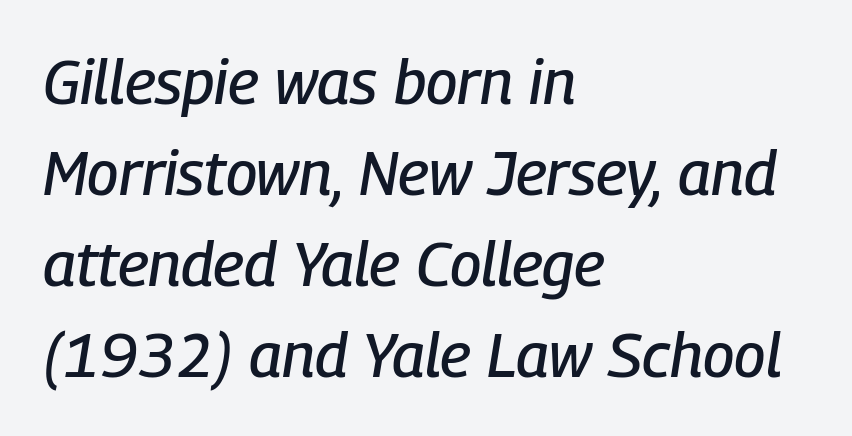
Q: Is the text italic (slanted)? A: Yes, it leans right by about 9 degrees.
Q: Is the text underlined? A: No.
Q: How is the paragraph aligned? A: Left-aligned.
Q: Is the spacing between letters normal or unusually wide? A: Normal.
Q: Is the spacing between lines tight, normal or loose? A: Normal.
Q: Width (condensed, normal, or wide)? A: Condensed.
Q: Stroke contrast? A: Low.
Q: x-height? A: Medium.
Q: Monospaced? A: No.
